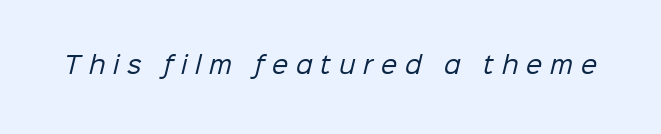
The passage shown has open, widely tracked lettering throughout. Letters have the restrained weight of plain body copy at most. Clear beneath every line of the passage.
